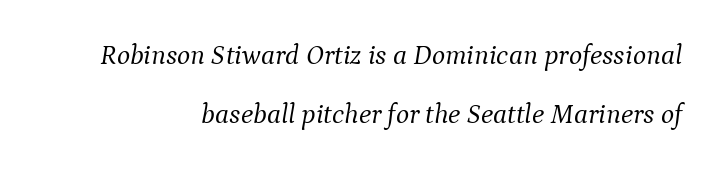
The image shows 28 px light serif type, italic (leaning right); set loose line spacing (2.12x), normal letter spacing, not underlined; medium stroke contrast and a medium x-height.
